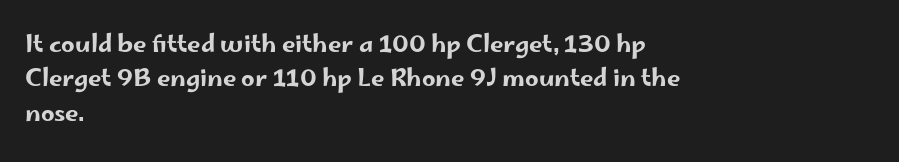
The rows are spaced the way most documents space them. Italic: no, the glyphs are upright roman. Reading down the block, your eye returns to a fixed left position each line. The words here are not underlined. Nothing unusual about the tracking: characters are spaced as the font intends.
